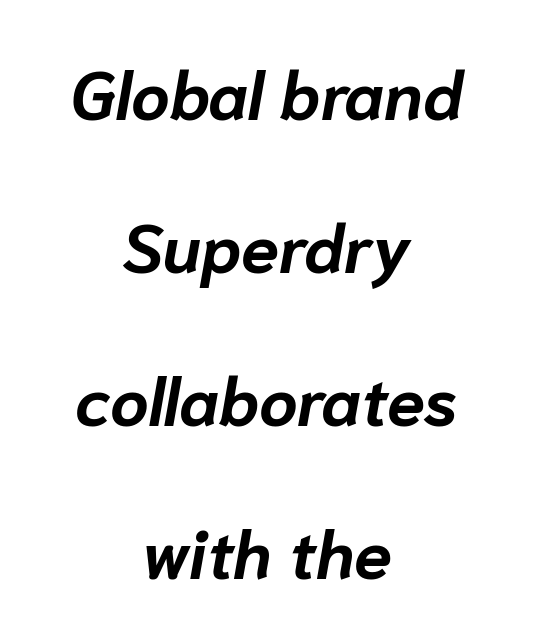
Q: Is the text bold? A: Yes.
Q: Is the text italic (slanted)? A: Yes, it leans right by about 10 degrees.
Q: Is the text underlined? A: No.
Q: How is the paragraph aligned? A: Centered.
Q: Is the spacing between letters normal or unusually wide? A: Normal.
Q: Is the spacing between lines tight, normal or loose? A: Loose.
Q: Width (condensed, normal, or wide)? A: Normal.
Q: Stroke contrast? A: Low.
Q: x-height? A: Medium.
Q: Monospaced? A: No.
